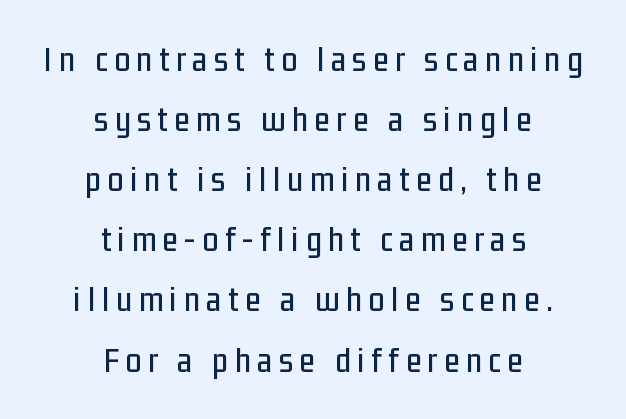
Q: Is the text italic (slanted)? A: No, it is upright.
Q: Is the typeface a serif or a sans-serif typeface? A: Sans-serif.
Q: Is the text underlined? A: No.
Q: How is the paragraph aligned? A: Centered.
Q: Is the spacing between lines tight, normal or loose? A: Normal.
Q: Width (condensed, normal, or wide)? A: Condensed.
Q: Stroke contrast? A: Low.
Q: x-height? A: Medium.
Q: Monospaced? A: No.
